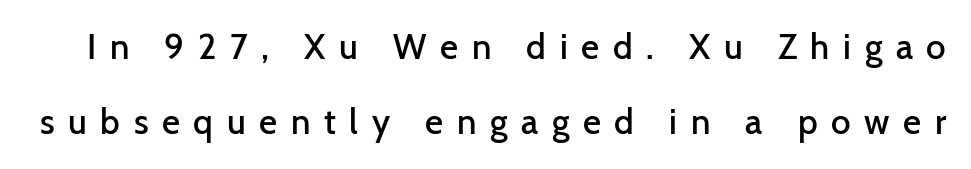
The image shows 35 px semibold sans-serif type, upright; set loose line spacing (2.15x), unusually wide letter spacing (+0.39 em), not underlined; low stroke contrast and a medium x-height.
